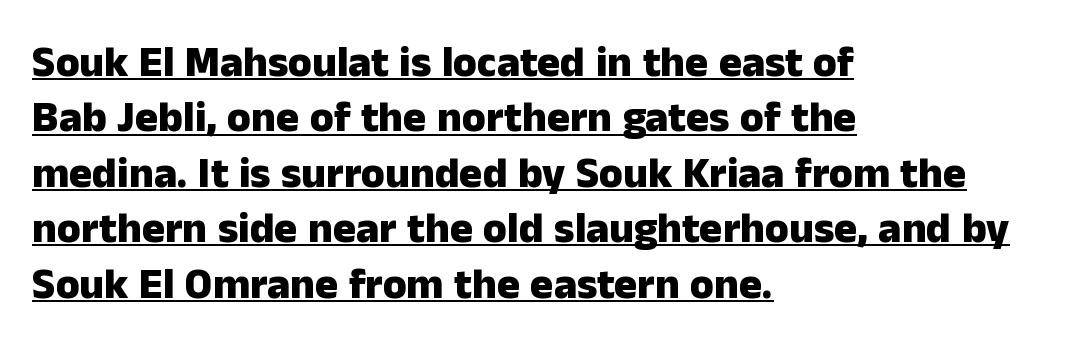
Notice how the stems are strictly vertical — no italics here. This sample has the flowing, uneven cadence of proportional lettering. Plenty of ink on the page — the face is bold. Quick note: interline space is typical. Characters follow at the spacing the type designer built in. Each letter's strokes conclude bluntly, with no projecting serifs.
